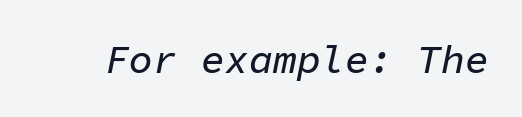
Q: Is the text italic (slanted)? A: Yes, it leans right by about 11 degrees.
Q: Is the text underlined? A: No.
Q: Is the spacing between letters normal or unusually wide? A: Normal.
Q: Width (condensed, normal, or wide)? A: Normal.
Q: Stroke contrast? A: Low.
Q: x-height? A: Medium.
Q: Monospaced? A: Yes.
